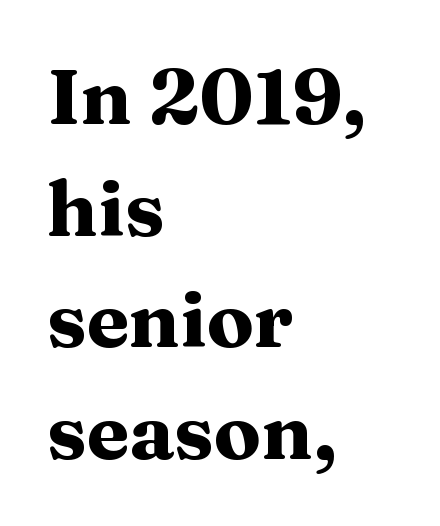
The image shows 78 px heavy, wide serif type, upright; set left-aligned, normal line spacing (1.43x), normal letter spacing, not underlined; medium stroke contrast and a medium x-height.
